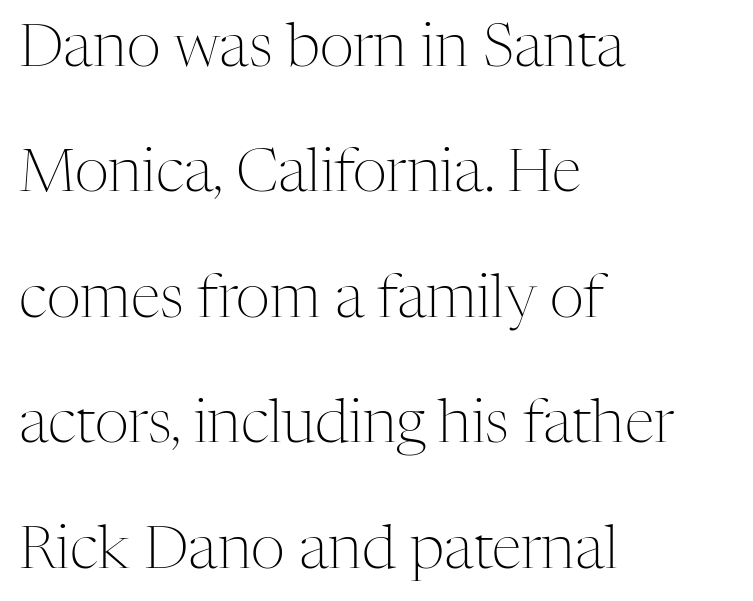
Nothing heavy about these letters — not bold at all. These lines were composed using upright roman letters. Honestly, the letter spacing is just normal — you wouldn't notice it. The rendering uses natural spacing where letterforms have individual widths. Widely set lines give the paragraph a tall, airy silhouette. The ragged edge is on the right, which tells us the setting is flush left.
